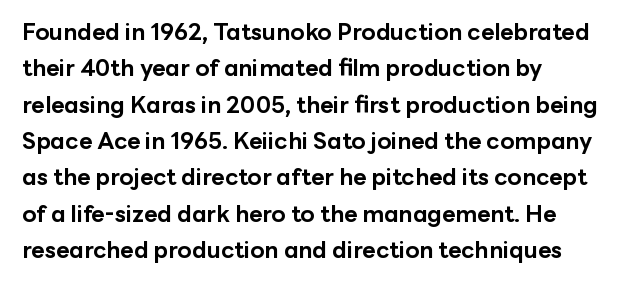
{"italic": "no", "bold": "yes", "underline": "no", "align": "left", "line_spacing": "normal", "line_spacing_ratio": 1.58, "letter_spacing": "normal", "letter_spacing_em": 0.0, "glyph_px": 23}
